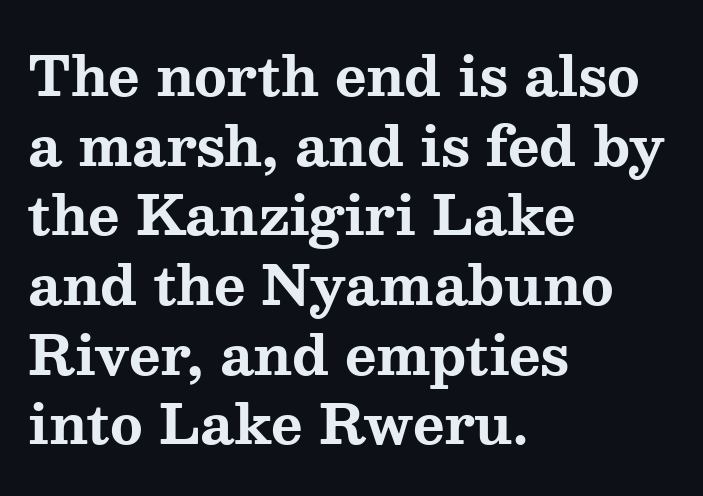
{"serif": "yes", "italic": "no", "bold": "yes", "weight": "bold", "width": "wide", "stroke_contrast": "medium", "x_height": "medium", "monospaced": "no", "underline": "no", "align": "left", "line_spacing": "normal", "line_spacing_ratio": 1.29, "letter_spacing": "normal", "letter_spacing_em": 0.0, "glyph_px": 54}
